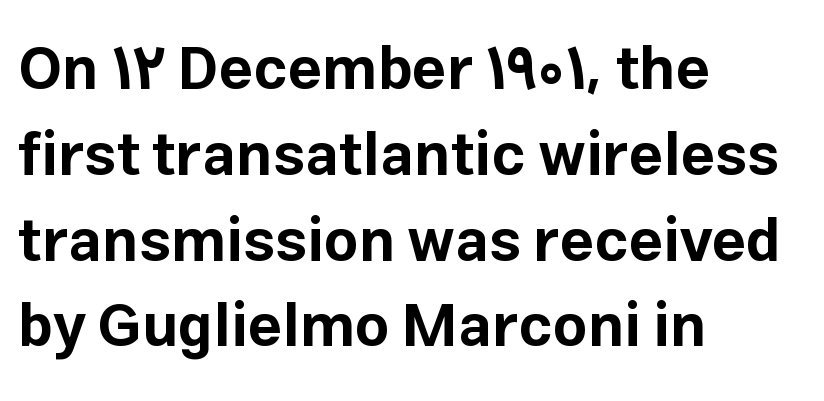
{"serif": "no", "italic": "no", "bold": "yes", "weight": "bold", "width": "normal", "stroke_contrast": "low", "x_height": "medium", "monospaced": "no", "underline": "no", "align": "left", "line_spacing": "normal", "line_spacing_ratio": 1.43, "letter_spacing": "normal", "letter_spacing_em": 0.0, "glyph_px": 60}
